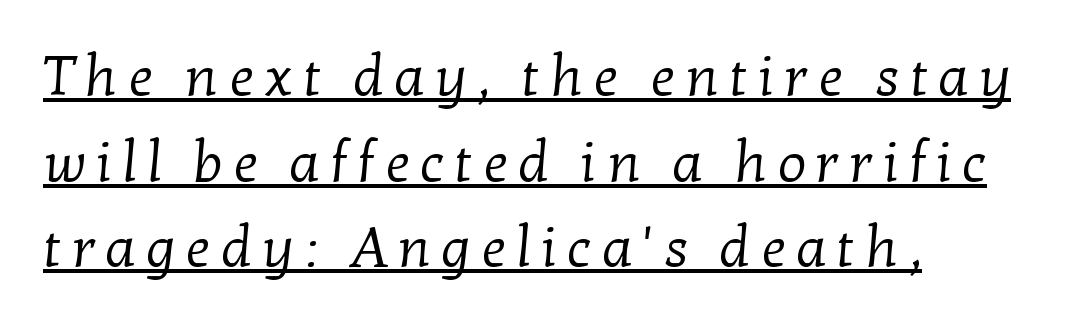
Each line of the rendering has a horizontal stroke beneath the glyphs. Weight: not bold — regular or lighter. Compared with a centered layout, this one pins lines to the left instead. Note: serifs present on the glyphs.
